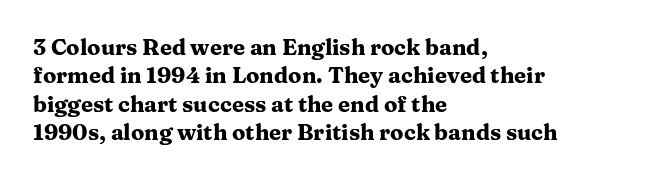
This is the regular roman posture of the typeface. The lines in this sample share a left origin and differ only in where they stop. Standard letterfit; no display-style spreading of the glyphs. Heavy-handed strokes throughout: this text is bold. The space directly below the letters is spotless.
